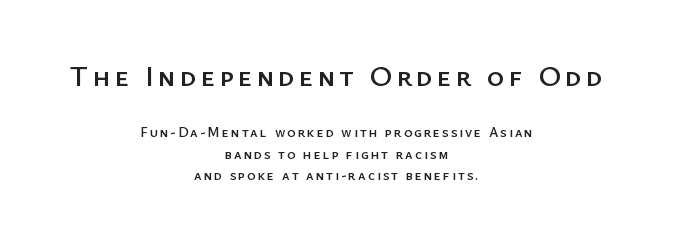
This sample uses a sans-serif face. Spacing verdict: proportional, widths tailored to each character. The specimen reads as upright at a glance. The space beneath each line is pristine and unruled. The earlier block is typeset at a bigger size than the later block. Vertically, the passage feels balanced, rows spaced as you'd expect.
